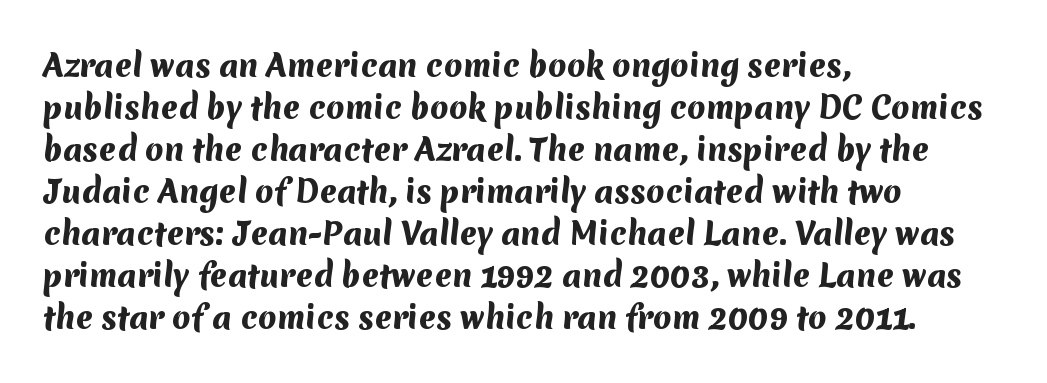
Letter spacing: default. Students, this is bold: see how much ink each stroke carries. You can tell from the bare stems that sans-serif type was used. The lines sit at an ordinary, default distance from one another. A bare baseline throughout the passage. Think of a printed novel: that variable character pitch is what you see here.
